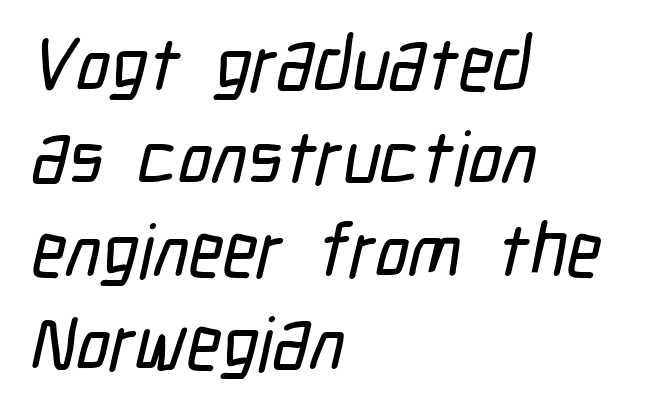
Unlike a traditional serif, this face leaves its strokes unadorned. Spacing verdict: proportional, widths tailored to each character. Just letters on the line, the space beneath them empty. What stands out about the letter spacing? Nothing — it is the standard amount. The setting favours the left margin, as ordinary paragraphs usually do.
